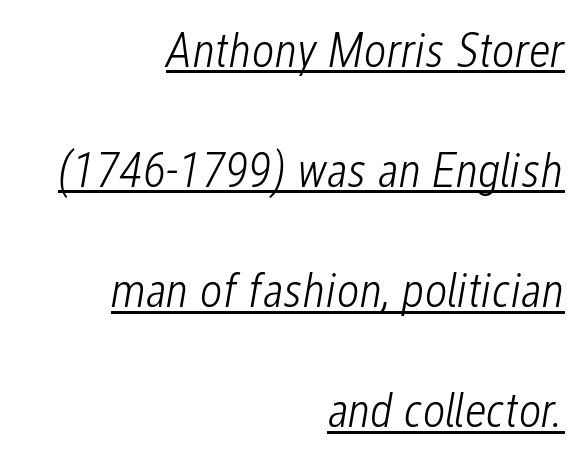
{"italic": "yes", "lean": "right", "slant_degrees": 12, "bold": "no", "weight": "light", "width": "condensed", "stroke_contrast": "low", "x_height": "medium", "monospaced": "no", "underline": "yes", "align": "right", "line_spacing": "loose", "line_spacing_ratio": 2.45, "letter_spacing": "normal", "letter_spacing_em": 0.0, "glyph_px": 49}
